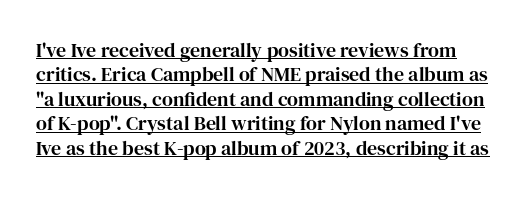
{"italic": "no", "underline": "yes", "line_spacing_ratio": 1.22, "letter_spacing": "normal", "letter_spacing_em": 0.0, "glyph_px": 20}
